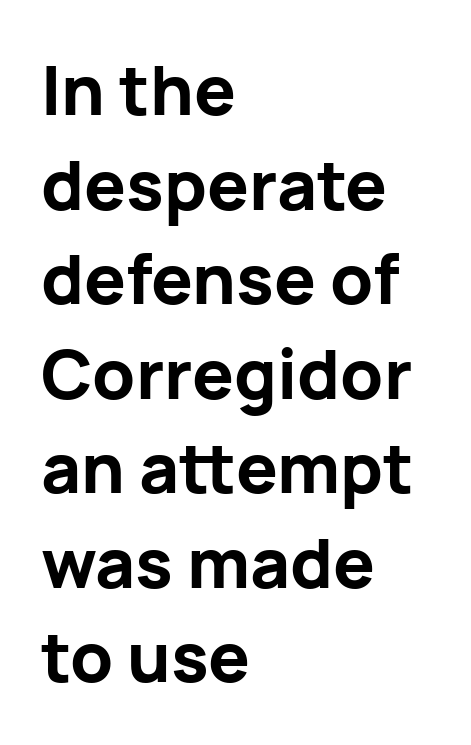
{"serif": "no", "italic": "no", "bold": "yes", "weight": "bold", "width": "normal", "stroke_contrast": "low", "x_height": "medium", "monospaced": "no", "underline": "no", "align": "left", "line_spacing": "normal", "line_spacing_ratio": 1.37, "letter_spacing": "normal", "letter_spacing_em": 0.0, "glyph_px": 69}
